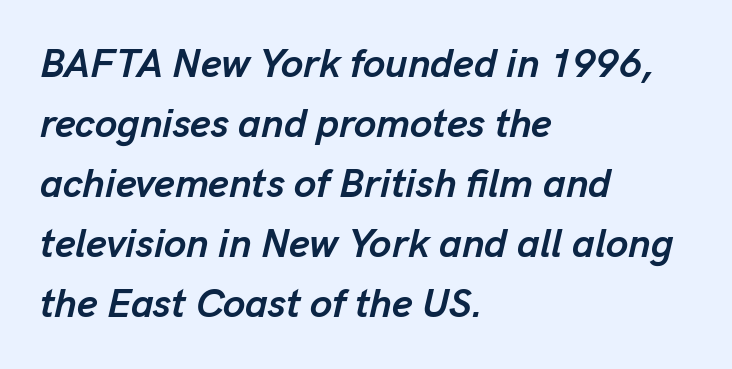
Q: Is the text bold? A: Yes.
Q: Is the text italic (slanted)? A: Yes, it leans right by about 13 degrees.
Q: Is the text underlined? A: No.
Q: How is the paragraph aligned? A: Left-aligned.
Q: Is the spacing between letters normal or unusually wide? A: Normal.
Q: Is the spacing between lines tight, normal or loose? A: Normal.
Q: Width (condensed, normal, or wide)? A: Normal.
Q: Stroke contrast? A: Low.
Q: x-height? A: Medium.
Q: Monospaced? A: No.
